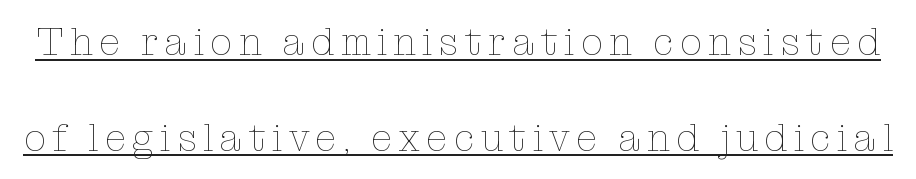
No italicization has been applied; the sample stays upright. Spacing verdict: proportional, widths tailored to each character. Heft: none added — not bold. Like a heading marked for emphasis, these lines bear an underscore.
